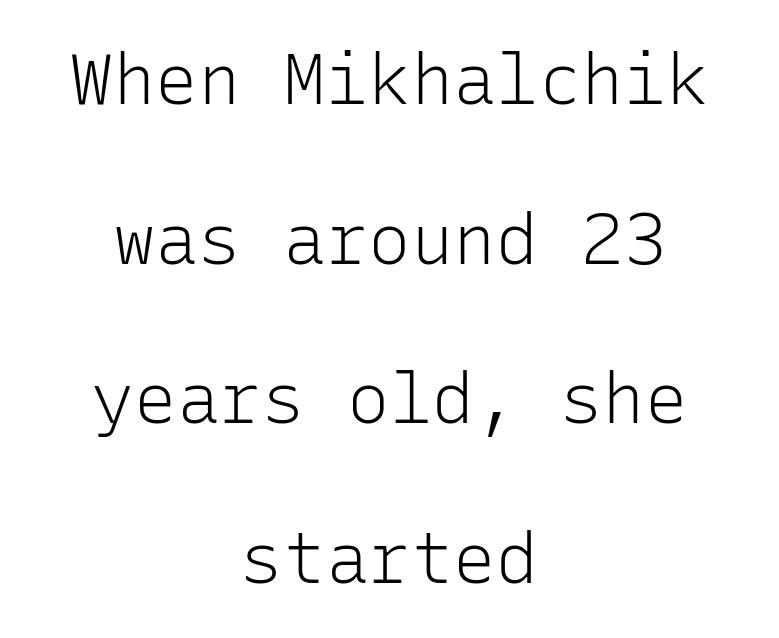
The image shows 71 px light sans-serif type, upright, monospaced; set centered, loose line spacing (2.25x), normal letter spacing, not underlined; low stroke contrast and a medium x-height.
